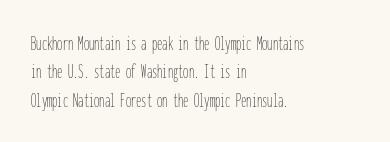
Evenly set lines give the paragraph a standard silhouette. Students, note that the glyphs here touch the page at normal intervals. In terms of posture, this sample is upright. Typeset ragged right — the left edge is the straight one.
